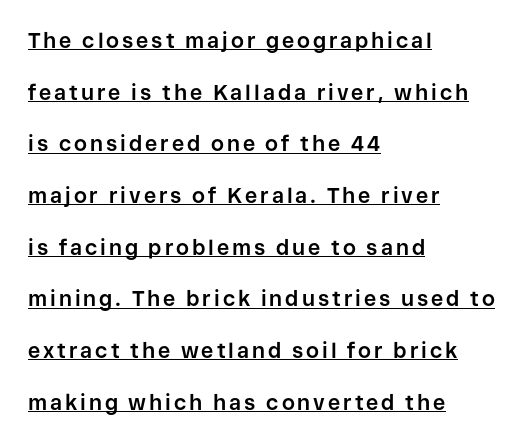
No italicization has been applied; the sample stays upright. The rag falls on the right side of this text block. Notice how thick the strokes are: this is what a full bold looks like. Underlining? Definitely there.
